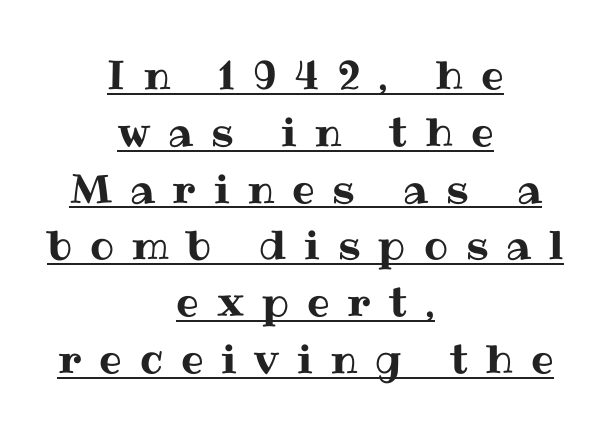
Italic: no, the glyphs are upright roman. Look at the tracking — it's clearly loosened, letters drifting apart. Underline: present. One-word summary of the alignment: center. Regular leading. Each letter keeps its own natural width here, so spacing adapts to shape.
